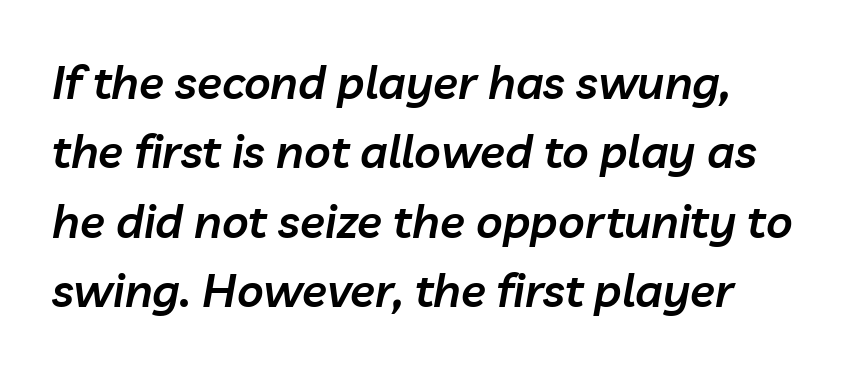
Q: Is the text bold? A: Semi-bold.
Q: Is the text italic (slanted)? A: Yes, it leans right by about 10 degrees.
Q: Is the text underlined? A: No.
Q: How is the paragraph aligned? A: Left-aligned.
Q: Is the spacing between letters normal or unusually wide? A: Normal.
Q: Is the spacing between lines tight, normal or loose? A: Normal.
Q: Width (condensed, normal, or wide)? A: Normal.
Q: Stroke contrast? A: Low.
Q: x-height? A: Medium.
Q: Monospaced? A: No.
